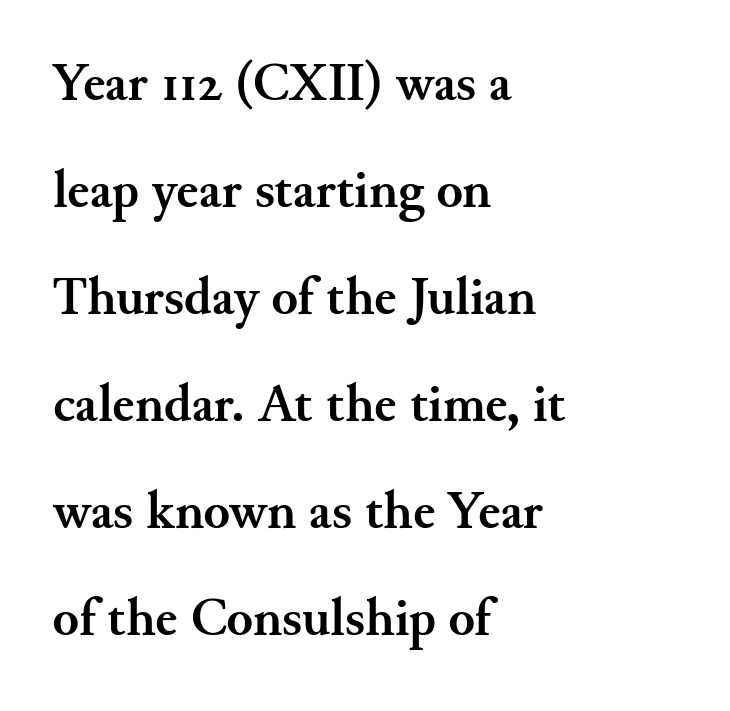
The image shows 54 px semibold serif type, upright; set left-aligned, loose line spacing (1.98x), normal letter spacing, not underlined; medium stroke contrast and a small x-height.
